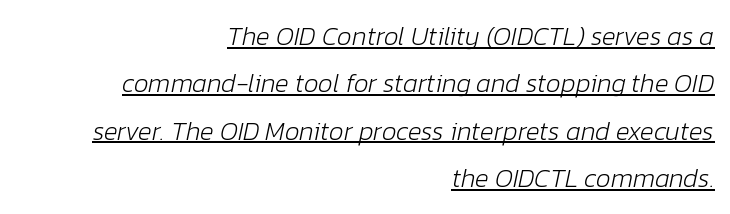
Q: Is the text bold? A: No.
Q: Is the text italic (slanted)? A: Yes, it leans right by about 12 degrees.
Q: Is the text underlined? A: Yes.
Q: How is the paragraph aligned? A: Right-aligned.
Q: Is the spacing between letters normal or unusually wide? A: Normal.
